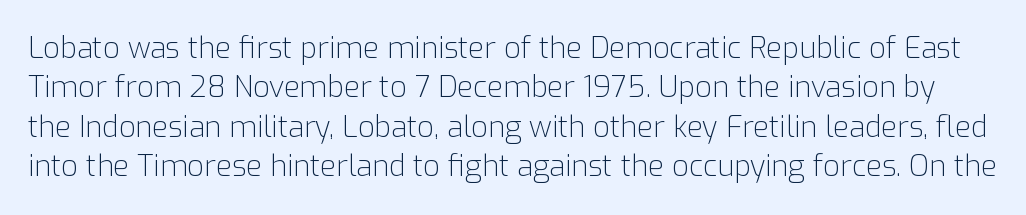
The image shows 29 px light sans-serif type, upright; set normal line spacing (1.36x), normal letter spacing, not underlined; low stroke contrast and a medium x-height.
